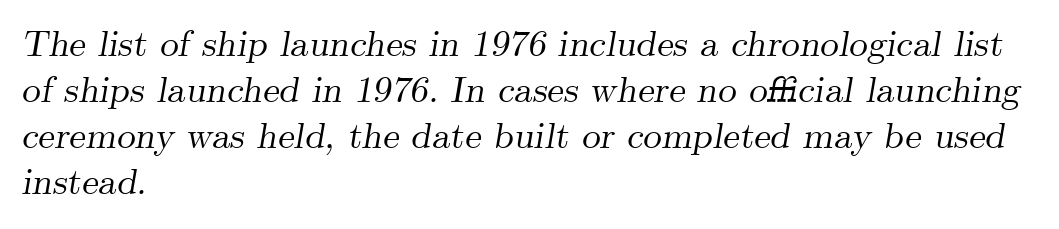
The image shows 37 px serif type, italic (leaning right); set left-aligned, line spacing 1.24x, normal letter spacing, not underlined; medium stroke contrast and a small x-height.
